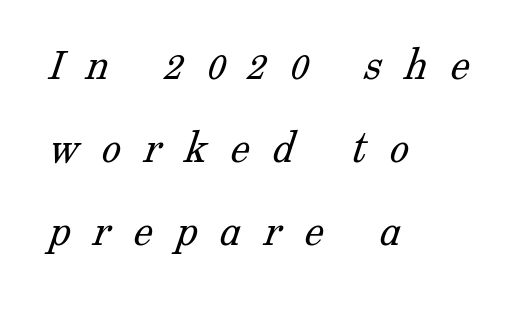
Q: Is the text bold? A: No.
Q: Is the typeface a serif or a sans-serif typeface? A: Serif.
Q: Is the text underlined? A: No.
Q: How is the paragraph aligned? A: Left-aligned.
Q: Is the spacing between letters normal or unusually wide? A: Unusually wide.
Q: Width (condensed, normal, or wide)? A: Normal.
Q: Stroke contrast? A: Low.
Q: x-height? A: Medium.
Q: Monospaced? A: No.
